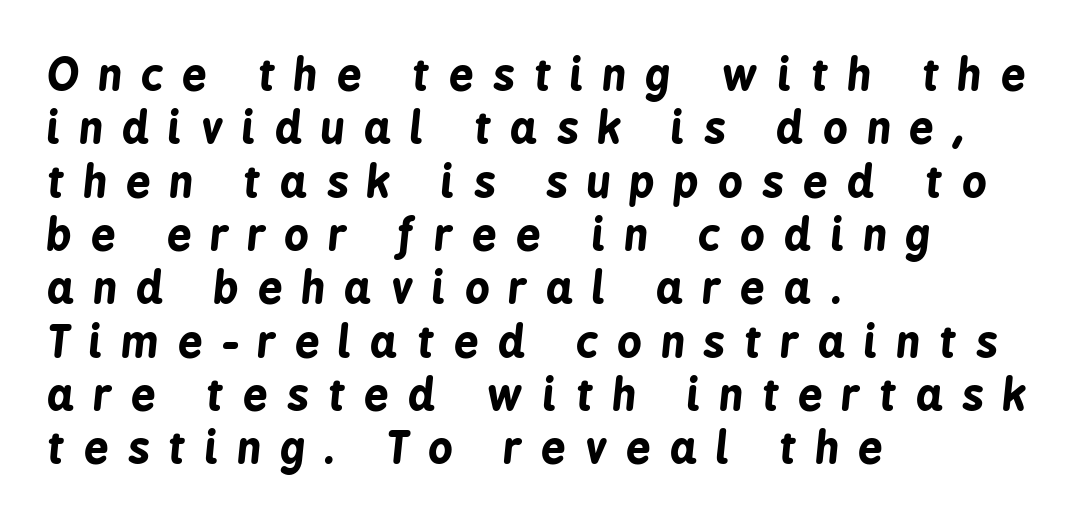
{"italic": "yes", "lean": "right", "slant_degrees": 6, "bold": "yes", "weight": "bold", "width": "condensed", "stroke_contrast": "low", "x_height": "medium", "monospaced": "no", "underline": "no", "align": "left", "line_spacing_ratio": 1.24, "letter_spacing": "wide", "letter_spacing_em": 0.45, "glyph_px": 43}
